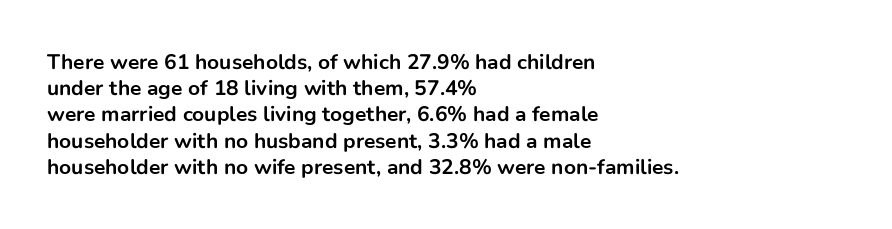
Q: Is the text bold? A: Yes.
Q: Is the text italic (slanted)? A: No, it is upright.
Q: Is the text underlined? A: No.
Q: How is the paragraph aligned? A: Left-aligned.
Q: Is the spacing between letters normal or unusually wide? A: Normal.
Q: Is the spacing between lines tight, normal or loose? A: Normal.
